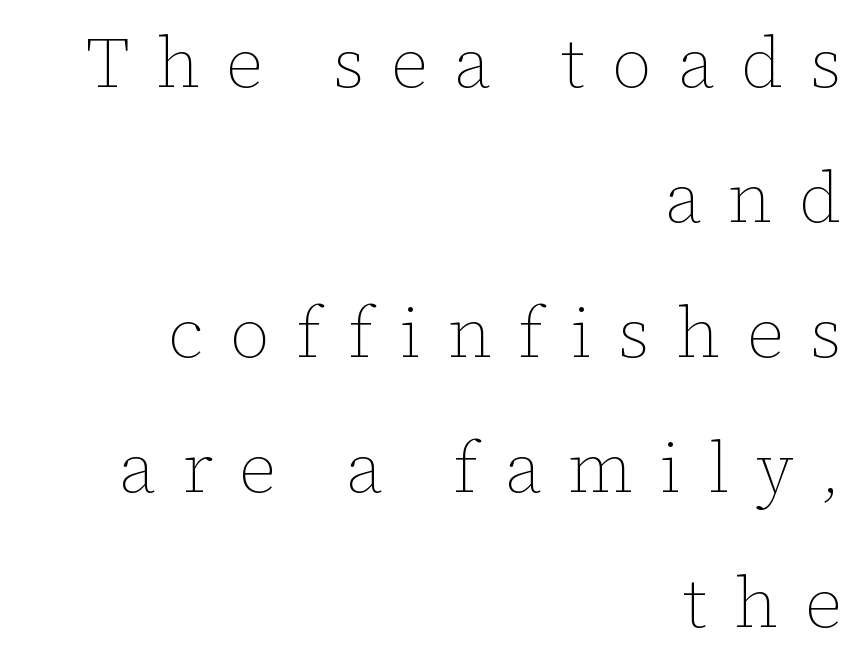
Q: Is the text bold? A: No.
Q: Is the text italic (slanted)? A: No, it is upright.
Q: Is the text underlined? A: No.
Q: How is the paragraph aligned? A: Right-aligned.
Q: Is the spacing between letters normal or unusually wide? A: Unusually wide.
Q: Is the spacing between lines tight, normal or loose? A: Loose.
Q: Width (condensed, normal, or wide)? A: Normal.
Q: Stroke contrast? A: Low.
Q: x-height? A: Medium.
Q: Monospaced? A: No.
